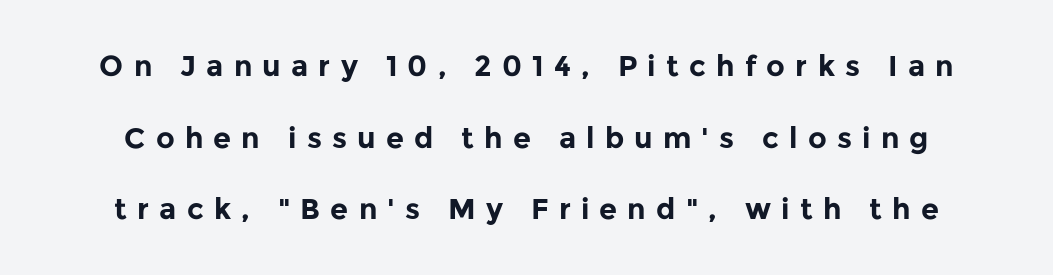
{"serif": "no", "italic": "no", "bold": "yes", "weight": "bold", "width": "normal", "stroke_contrast": "low", "x_height": "medium", "monospaced": "no", "underline": "no", "line_spacing": "loose", "line_spacing_ratio": 2.47, "letter_spacing": "wide", "letter_spacing_em": 0.35, "glyph_px": 29}
